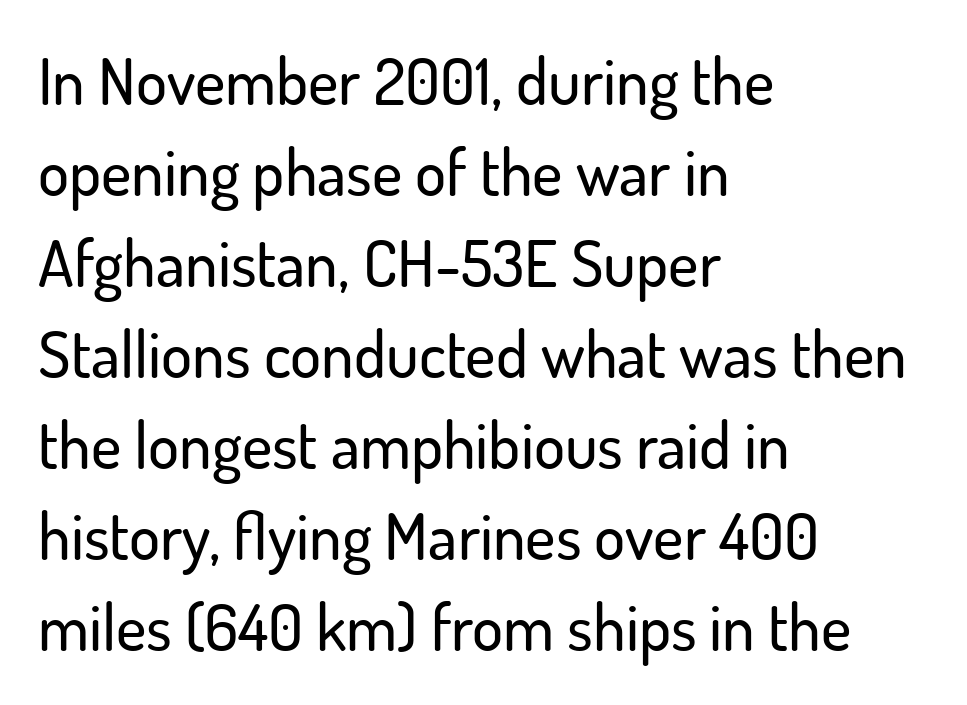
Q: Is the text italic (slanted)? A: No, it is upright.
Q: Is the typeface a serif or a sans-serif typeface? A: Sans-serif.
Q: Is the text underlined? A: No.
Q: How is the paragraph aligned? A: Left-aligned.
Q: Is the spacing between letters normal or unusually wide? A: Normal.
Q: Is the spacing between lines tight, normal or loose? A: Normal.
Q: Width (condensed, normal, or wide)? A: Normal.
Q: Stroke contrast? A: Low.
Q: x-height? A: Small.
Q: Monospaced? A: No.
